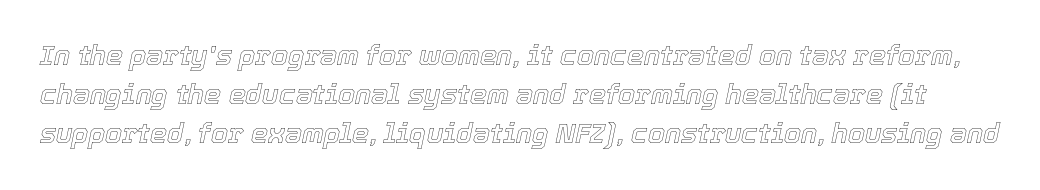
Q: Is the text italic (slanted)? A: Yes, it leans right by about 12 degrees.
Q: Is the text underlined? A: No.
Q: Is the spacing between letters normal or unusually wide? A: Normal.
Q: Is the spacing between lines tight, normal or loose? A: Normal.
